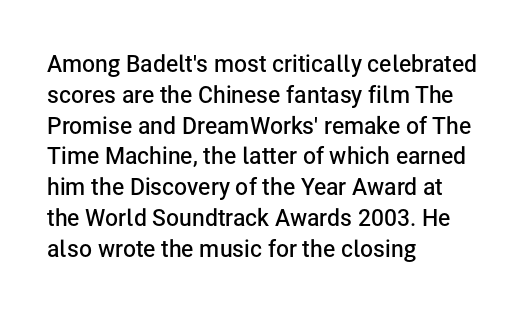
{"italic": "no", "bold": "semi", "underline": "no", "align": "left", "line_spacing": "normal", "line_spacing_ratio": 1.34, "letter_spacing": "normal", "letter_spacing_em": 0.0, "glyph_px": 23}
